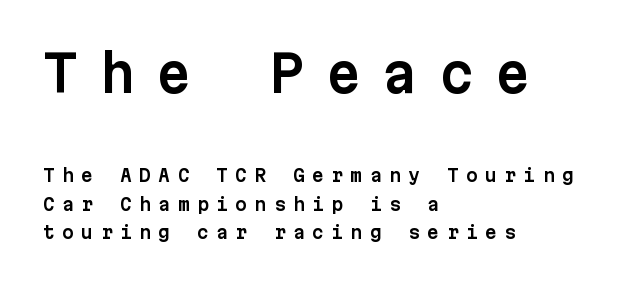
The image shows 50 px sans-serif type, upright, monospaced; set left-aligned, normal line spacing (1.65x), unusually wide letter spacing (+0.43 em), not underlined; the first (top) block is 2.94x larger; low stroke contrast and a medium x-height.
